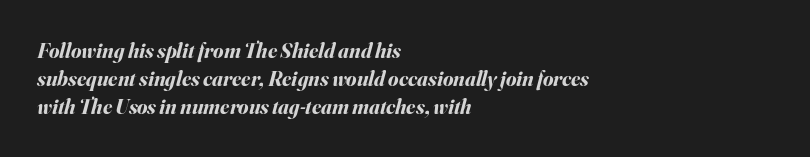
{"italic": "yes", "lean": "right", "slant_degrees": 16, "bold": "yes", "underline": "no", "align": "left", "line_spacing": "normal", "line_spacing_ratio": 1.33, "letter_spacing": "normal", "letter_spacing_em": 0.0, "glyph_px": 21}
